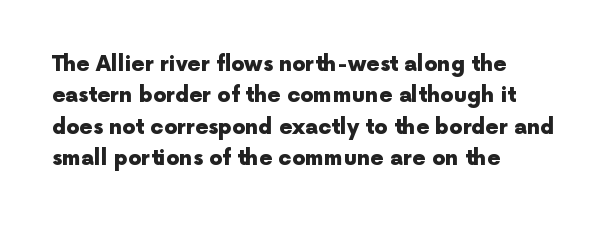
Q: Is the text bold? A: Yes.
Q: Is the text italic (slanted)? A: No, it is upright.
Q: Is the text underlined? A: No.
Q: How is the paragraph aligned? A: Left-aligned.
Q: Is the spacing between letters normal or unusually wide? A: Normal.
Q: Is the spacing between lines tight, normal or loose? A: Normal.
